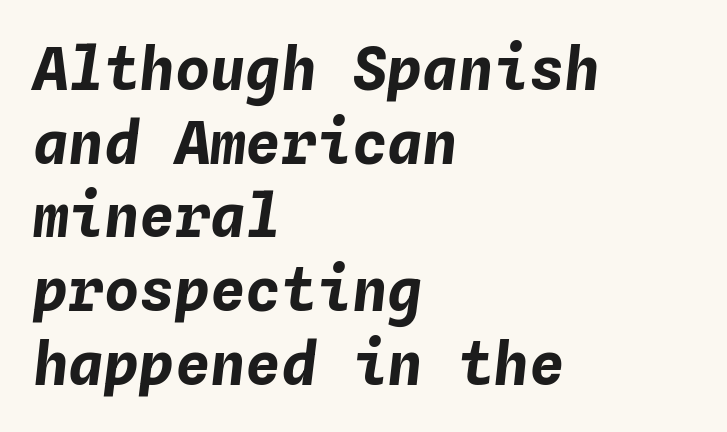
The image shows 59 px bold type, italic (leaning right), monospaced; set left-aligned, normal line spacing (1.25x), normal letter spacing, not underlined; low stroke contrast and a medium x-height.
